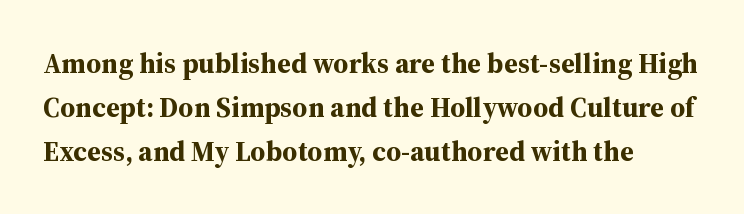
Think of a printed novel: that variable character pitch is what you see here. The gaps between neighbouring characters are ordinary and unremarkable. The space directly below the letters is spotless. The font is running at its bold setting. Vertical strokes here are truly vertical. Look at the bottom of the vertical strokes: they flare into serifs here.
